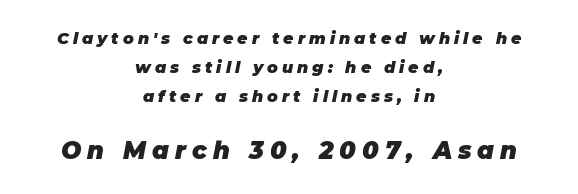
{"italic": "yes", "lean": "right", "slant_degrees": 11, "bold": "yes", "underline": "no", "align": "center", "line_spacing_ratio": 1.82, "letter_spacing": "wide", "letter_spacing_em": 0.25, "larger_block": "second", "size_ratio": 1.5, "glyph_px": 24}
